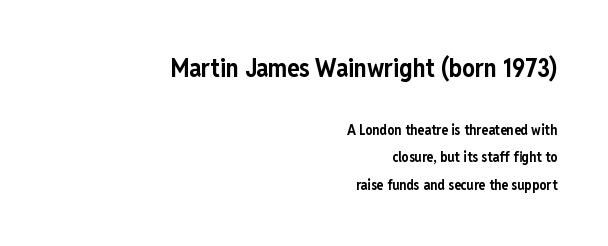
Emphasis by weight is at full strength: bold. Which chunk is bigger? The first one — the top block dwarfs the bottom. Designer's note — italics off, roman on. In terms of leading, this rendering errs on the spacious side. No extra tracking has been applied to these lines.
